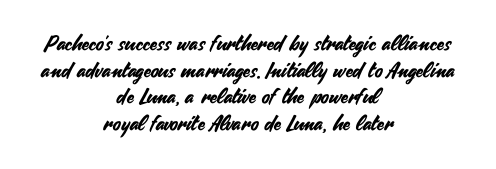
{"underline": "no", "align": "center", "line_spacing": "normal", "line_spacing_ratio": 1.27, "letter_spacing": "normal", "letter_spacing_em": 0.0, "glyph_px": 21}
